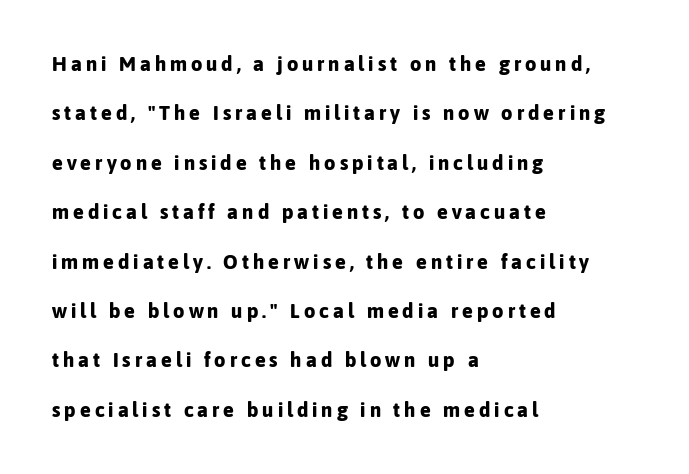
The image shows 20 px bold type, upright; set left-aligned, loose line spacing (2.47x), unusually wide letter spacing (+0.2 em), not underlined.
